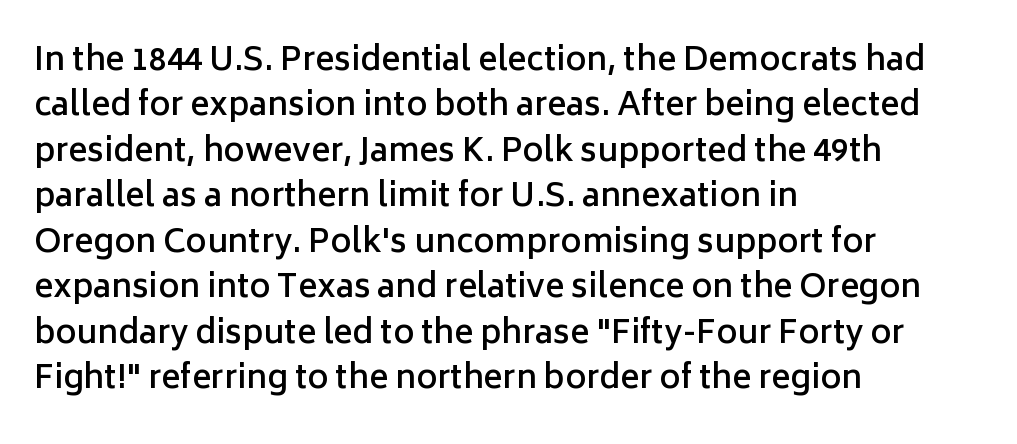
The space between consecutive lines is moderate. A typesetter would call this proportional, since set widths differ per character. I'd call this a sans setting — the letters go barefoot. Is the type bold? Partly — it's a semibold, heavier than regular but not fully bold. The passage is arranged the way most books set body copy — flush left.
